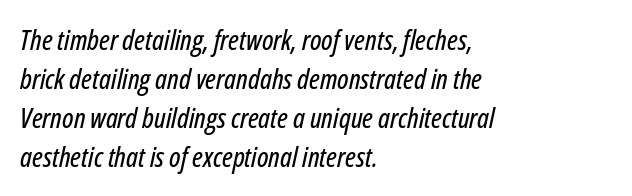
Each letter keeps its own natural width here, so spacing adapts to shape. Notice how descenders clear the ascenders below comfortably — that's standard leading. Unmarked baselines from the first word to the last. The letters sit at their default tracking, neither squeezed nor spread. Emphasis-style slanted type is in use. The setting favours the left margin, as ordinary paragraphs usually do.
